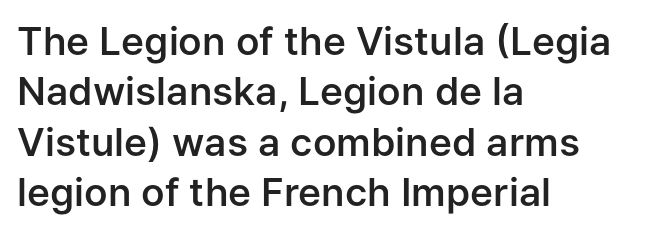
The image shows 39 px semibold sans-serif type, upright; set left-aligned, normal line spacing (1.29x), normal letter spacing, not underlined; low stroke contrast and a medium x-height.
